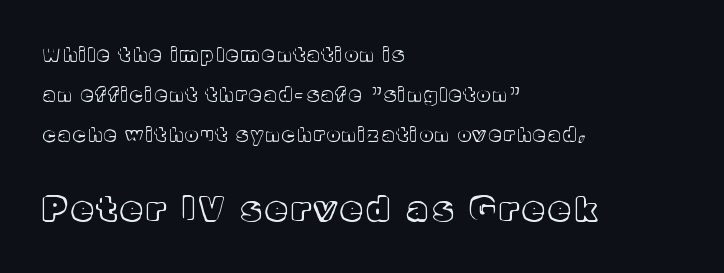
The image shows 33 px text type, upright; set left-aligned, loose line spacing (2.1x), not underlined; the second (bottom) block is 1.74x larger; a medium x-height.
